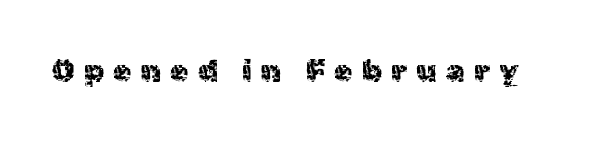
Q: Is the text bold? A: No.
Q: Is the text italic (slanted)? A: No, it is upright.
Q: Is the typeface a serif or a sans-serif typeface? A: Sans-serif.
Q: Is the text underlined? A: No.
Q: Is the spacing between letters normal or unusually wide? A: Unusually wide.
Q: Width (condensed, normal, or wide)? A: Normal.
Q: x-height? A: Medium.
Q: Monospaced? A: No.
